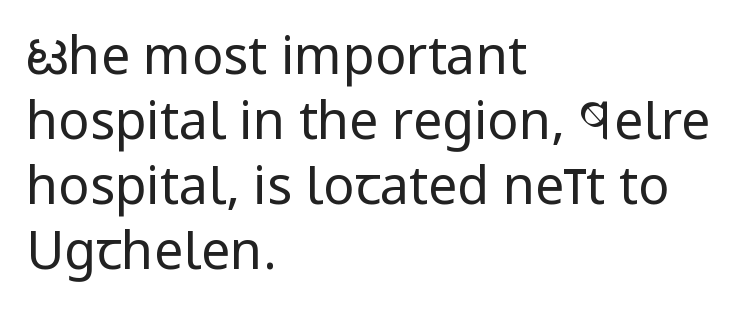
The ragged edge is on the right, which tells us the setting is flush left. Successive baselines arrive at the customary interval. When letters stand straight like this, we call the style roman or upright. How are the letters spaced? Ordinarily, with no added tracking.
